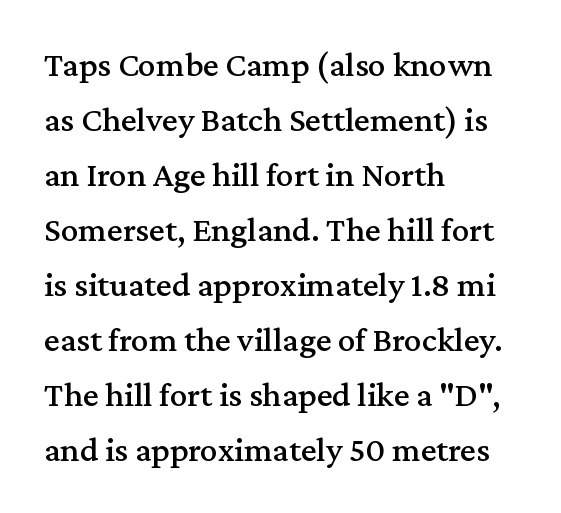
Q: Is the text italic (slanted)? A: No, it is upright.
Q: Is the typeface a serif or a sans-serif typeface? A: Serif.
Q: Is the text underlined? A: No.
Q: How is the paragraph aligned? A: Left-aligned.
Q: Is the spacing between letters normal or unusually wide? A: Normal.
Q: Is the spacing between lines tight, normal or loose? A: Normal.
Q: Width (condensed, normal, or wide)? A: Normal.
Q: Stroke contrast? A: Medium.
Q: x-height? A: Medium.
Q: Monospaced? A: No.
